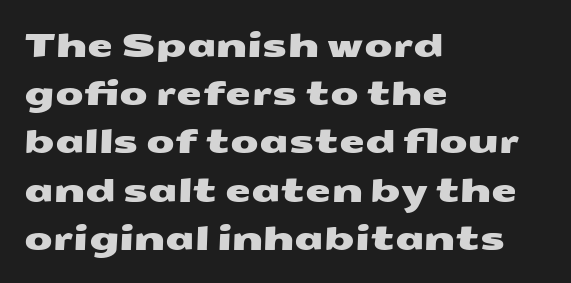
The image shows 33 px wide sans-serif type; set left-aligned, normal line spacing (1.46x), normal letter spacing, not underlined; medium stroke contrast and a medium x-height.
